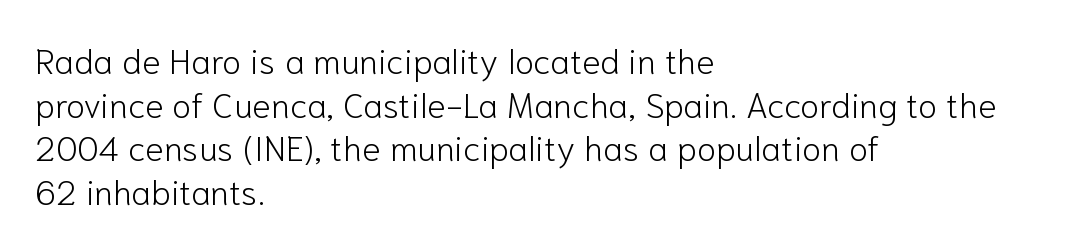
{"serif": "no", "italic": "no", "bold": "no", "weight": "light", "width": "normal", "stroke_contrast": "low", "x_height": "medium", "monospaced": "no", "underline": "no", "align": "left", "line_spacing": "normal", "line_spacing_ratio": 1.25, "letter_spacing": "normal", "letter_spacing_em": 0.0, "glyph_px": 35}
